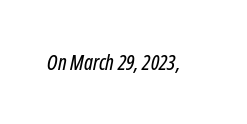
The image shows 21 px text type, italic (leaning right); set normal letter spacing, not underlined.
